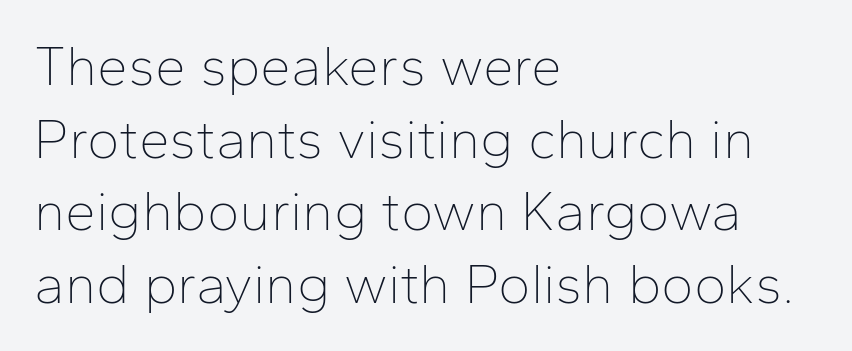
Q: Is the text bold? A: No.
Q: Is the text italic (slanted)? A: No, it is upright.
Q: Is the typeface a serif or a sans-serif typeface? A: Sans-serif.
Q: Is the text underlined? A: No.
Q: How is the paragraph aligned? A: Left-aligned.
Q: Is the spacing between letters normal or unusually wide? A: Normal.
Q: Is the spacing between lines tight, normal or loose? A: Normal.
Q: Width (condensed, normal, or wide)? A: Normal.
Q: Stroke contrast? A: Low.
Q: x-height? A: Medium.
Q: Monospaced? A: No.
